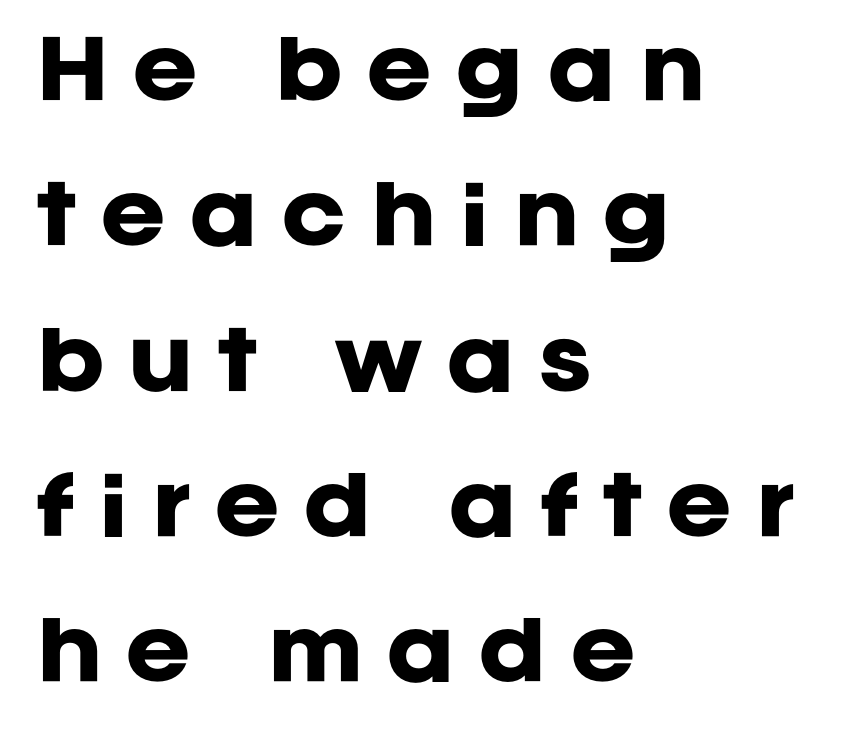
Q: Is the text bold? A: Yes.
Q: Is the text italic (slanted)? A: No, it is upright.
Q: Is the typeface a serif or a sans-serif typeface? A: Sans-serif.
Q: Is the text underlined? A: No.
Q: How is the paragraph aligned? A: Left-aligned.
Q: Is the spacing between letters normal or unusually wide? A: Unusually wide.
Q: Width (condensed, normal, or wide)? A: Normal.
Q: Stroke contrast? A: Low.
Q: x-height? A: Large.
Q: Monospaced? A: No.
